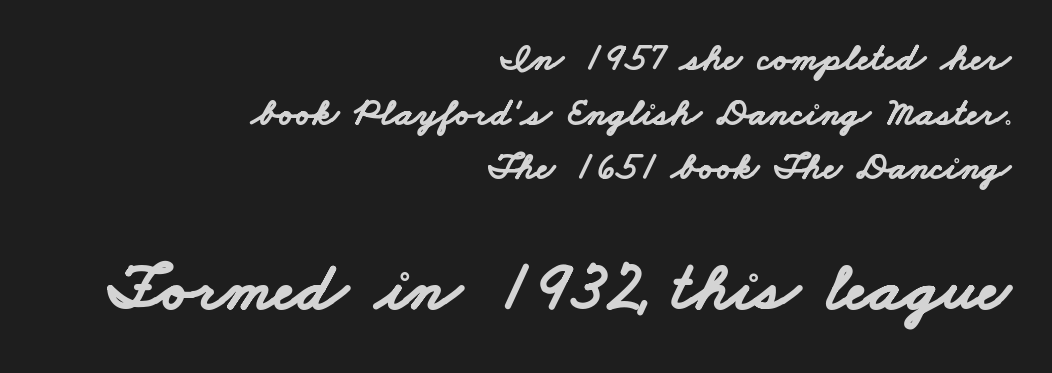
Q: Is the text bold? A: Yes.
Q: Is the typeface a serif or a sans-serif typeface? A: Sans-serif.
Q: Is the text underlined? A: No.
Q: How is the paragraph aligned? A: Right-aligned.
Q: Is the spacing between letters normal or unusually wide? A: Normal.
Q: Is the spacing between lines tight, normal or loose? A: Normal.
Q: Which block of text is set in a larger size, the first (top) or the second (bottom)? A: The second (bottom) one.
Q: Width (condensed, normal, or wide)? A: Wide.
Q: Stroke contrast? A: Low.
Q: x-height? A: Small.
Q: Monospaced? A: No.
